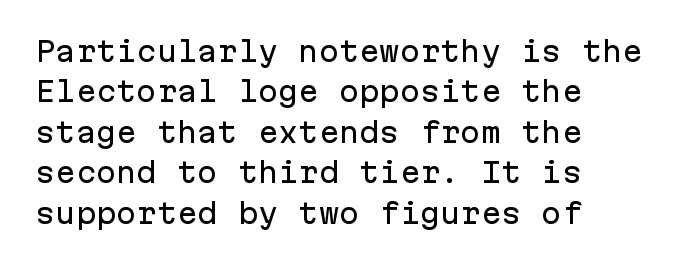
No italicization has been applied; the sample stays upright. This block has exactly the height ordinary leading produces. Students, note that the glyphs here touch the page at normal intervals. Typeset ragged right — the left edge is the straight one.
